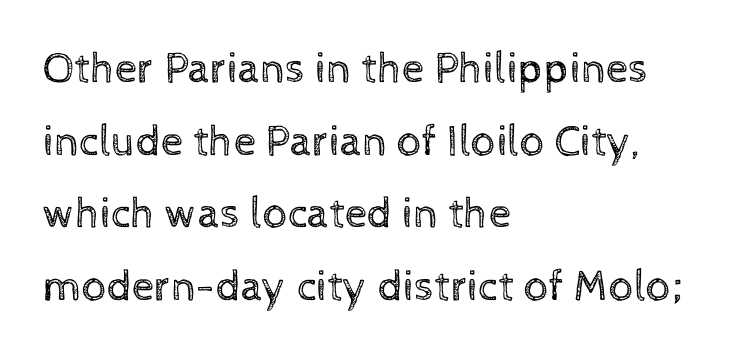
Caption: multi-line text, flush left, ragged right. One glance says typical: line gaps are just what's usual. A clean baseline with only descenders dipping below it. Designer's note — italics off, roman on. The letters advance in unequal steps, a hallmark of proportional type.
